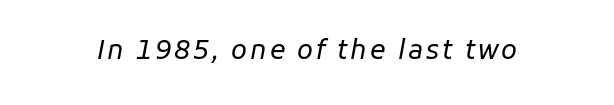
{"italic": "yes", "lean": "right", "slant_degrees": 11, "bold": "no", "underline": "no", "glyph_px": 26}
